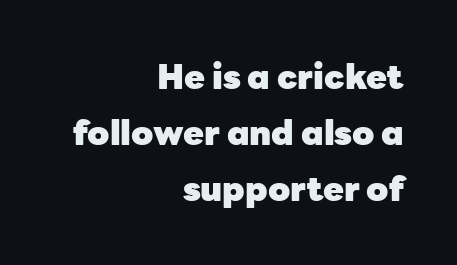
Nope, not italic — everything's standing straight. Type without underlining. Each line ends at the same right margin while the left side varies. The type is set solid horizontally, with unmodified tracking. Strong, thick strokes mark this as bold type.
